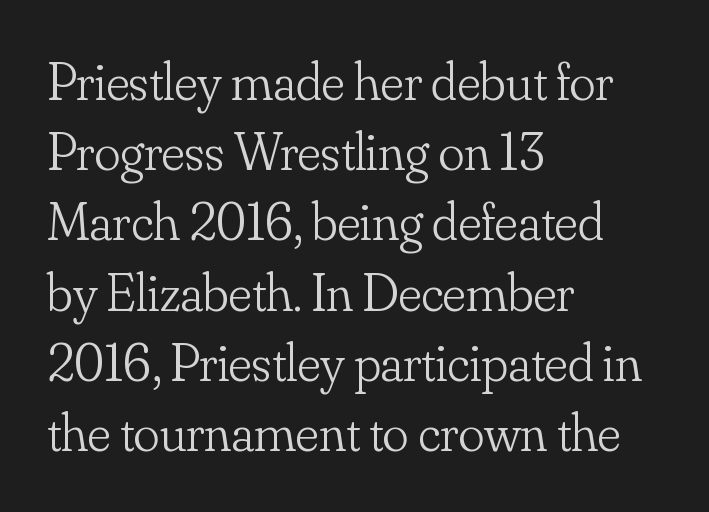
Italic: no, the glyphs are upright roman. Varying glyph widths throughout — classic text-font behaviour. Is the block centered? No — it sits flush against the left margin. Inter-character spacing is left at the font's built-in metrics.
